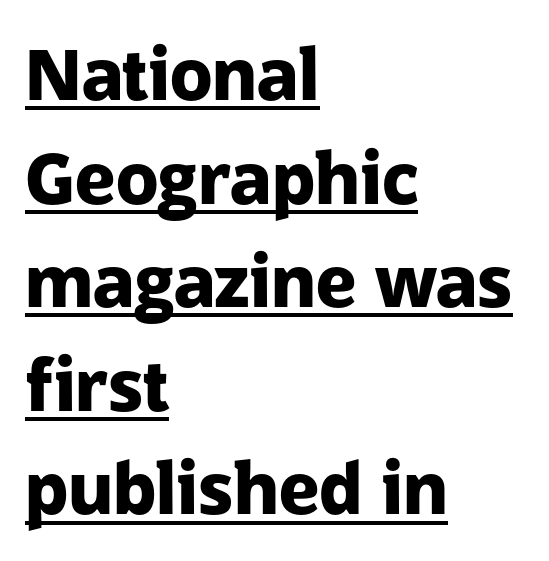
{"serif": "no", "italic": "no", "bold": "yes", "weight": "heavy", "width": "normal", "stroke_contrast": "low", "x_height": "medium", "monospaced": "no", "underline": "yes", "align": "left", "line_spacing": "normal", "line_spacing_ratio": 1.48, "letter_spacing": "normal", "letter_spacing_em": 0.0, "glyph_px": 70}
